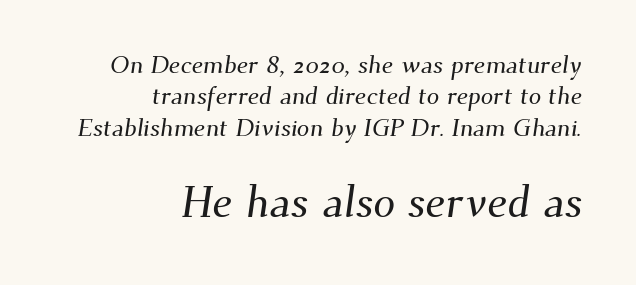
{"serif": "yes", "width": "normal", "stroke_contrast": "medium", "x_height": "small", "monospaced": "no", "underline": "no", "align": "right", "line_spacing": "normal", "line_spacing_ratio": 1.26, "letter_spacing": "normal", "letter_spacing_em": 0.0, "larger_block": "second", "size_ratio": 1.76, "glyph_px": 44}
